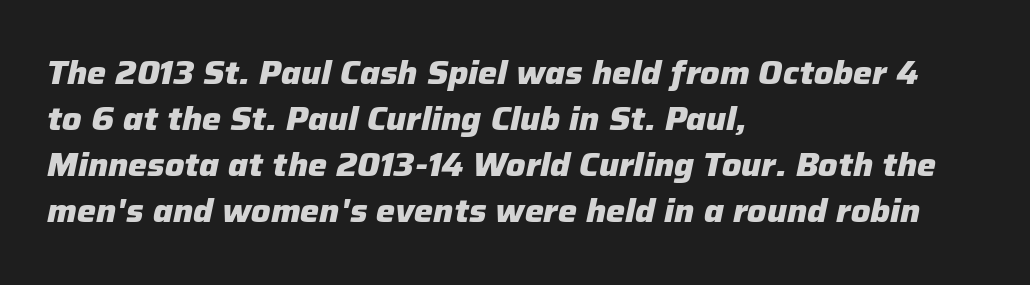
The image shows 32 px heavy type, italic (leaning right); set left-aligned, normal line spacing (1.44x), normal letter spacing, not underlined; low stroke contrast and a medium x-height.
